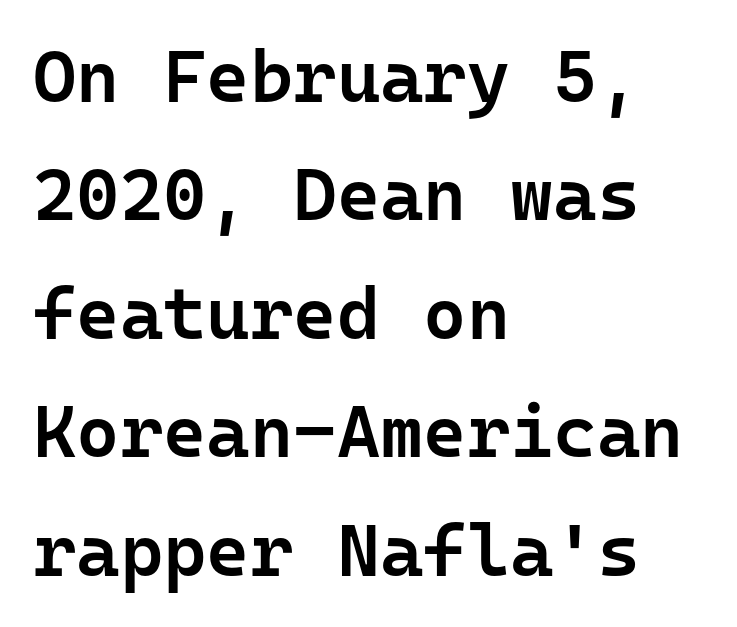
{"serif": "no", "italic": "no", "bold": "semi", "weight": "semibold", "width": "normal", "stroke_contrast": "low", "x_height": "medium", "monospaced": "yes", "underline": "no", "align": "left", "line_spacing": "normal", "line_spacing_ratio": 1.6, "letter_spacing": "normal", "letter_spacing_em": 0.0, "glyph_px": 74}
